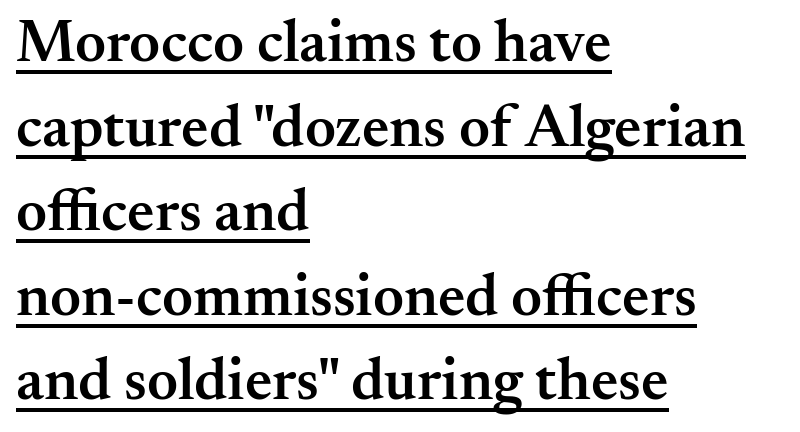
Q: Is the text bold? A: Semi-bold.
Q: Is the text italic (slanted)? A: No, it is upright.
Q: Is the typeface a serif or a sans-serif typeface? A: Serif.
Q: Is the text underlined? A: Yes.
Q: How is the paragraph aligned? A: Left-aligned.
Q: Is the spacing between letters normal or unusually wide? A: Normal.
Q: Is the spacing between lines tight, normal or loose? A: Normal.
Q: Width (condensed, normal, or wide)? A: Normal.
Q: Stroke contrast? A: Medium.
Q: x-height? A: Small.
Q: Monospaced? A: No.
